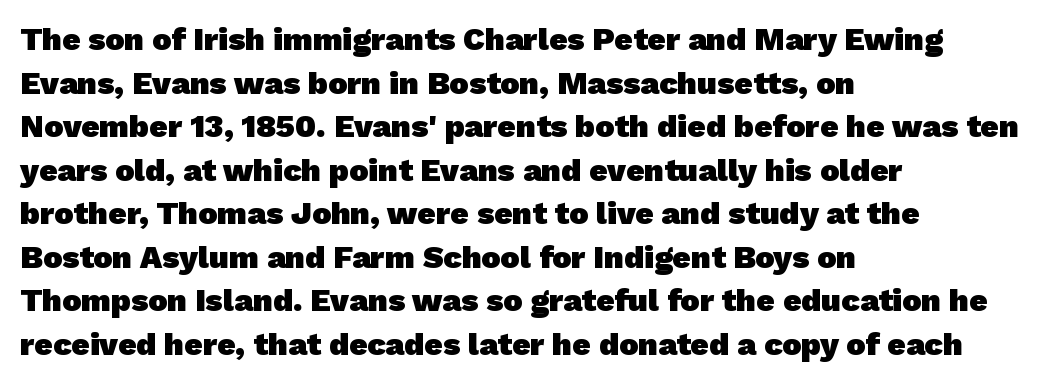
A typesetter would label this face a sans. Characters follow at the spacing the type designer built in. Spacing verdict: proportional, widths tailored to each character. Check the space under the baseline: it is left empty. The typesetting leans heavy: a genuine bold.
